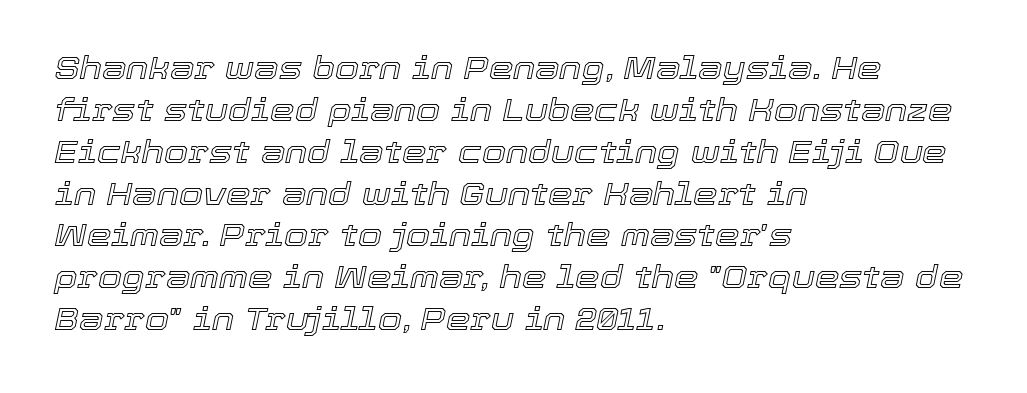
Q: Is the text italic (slanted)? A: Yes, it leans right by about 12 degrees.
Q: Is the text underlined? A: No.
Q: How is the paragraph aligned? A: Left-aligned.
Q: Is the spacing between letters normal or unusually wide? A: Normal.
Q: Is the spacing between lines tight, normal or loose? A: Normal.
Q: Width (condensed, normal, or wide)? A: Normal.
Q: x-height? A: Medium.
Q: Monospaced? A: No.
